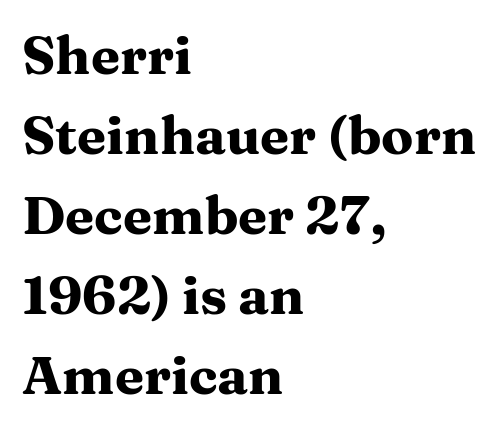
Normally led — the rows are evenly, conventionally spaced. Rendered with straight, roman letterforms. The area under the type is left untouched. A dark, heavy texture on the line: the type is bold. Students, note that the glyphs here touch the page at normal intervals.
